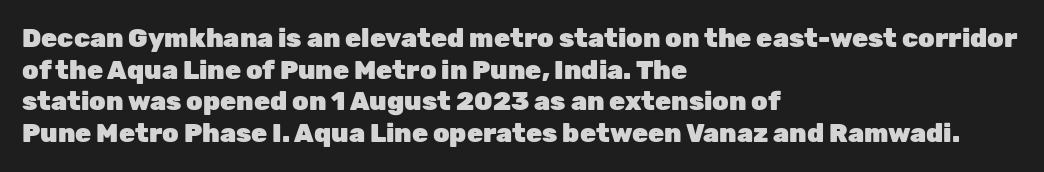
I'd describe the lettering as bold — thick and assertive. Words appear dense and cohesive because spacing is normal. Reading down the block, your eye returns to a fixed left position each line. The lettering holds an erect, upright posture throughout. Descender tails drop into unmarked territory.
